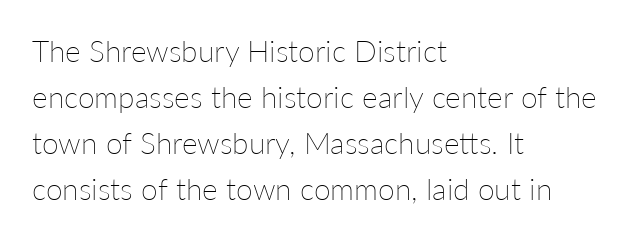
{"italic": "no", "bold": "no", "weight": "thin", "width": "normal", "stroke_contrast": "low", "x_height": "medium", "monospaced": "no", "underline": "no", "align": "left", "line_spacing": "normal", "line_spacing_ratio": 1.53, "letter_spacing": "normal", "letter_spacing_em": 0.0, "glyph_px": 30}
